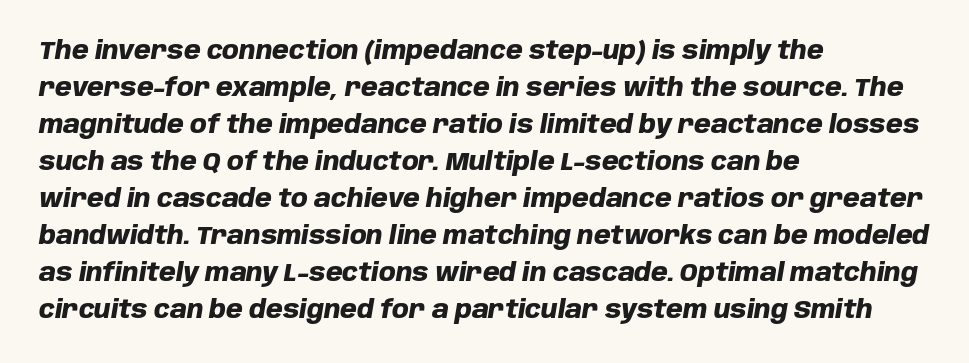
Q: Is the text bold? A: Yes.
Q: Is the text italic (slanted)? A: Yes, it leans right by about 10 degrees.
Q: Is the text underlined? A: No.
Q: How is the paragraph aligned? A: Left-aligned.
Q: Is the spacing between letters normal or unusually wide? A: Normal.
Q: Is the spacing between lines tight, normal or loose? A: Normal.
